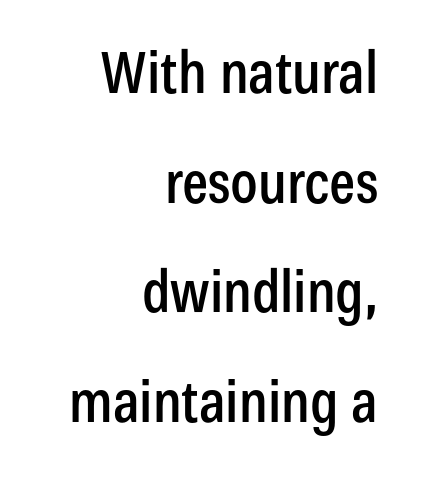
Q: Is the text italic (slanted)? A: No, it is upright.
Q: Is the typeface a serif or a sans-serif typeface? A: Sans-serif.
Q: Is the text underlined? A: No.
Q: How is the paragraph aligned? A: Right-aligned.
Q: Is the spacing between letters normal or unusually wide? A: Normal.
Q: Width (condensed, normal, or wide)? A: Condensed.
Q: Stroke contrast? A: Low.
Q: x-height? A: Medium.
Q: Monospaced? A: No.
